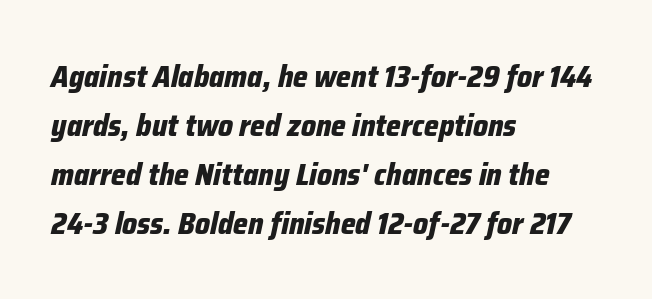
The image shows 31 px bold, condensed type, italic (leaning right); set left-aligned, normal line spacing (1.58x), normal letter spacing, not underlined; low stroke contrast and a medium x-height.
